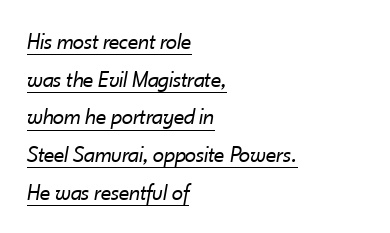
The image shows 23 px text type, italic (leaning right); set left-aligned, normal line spacing (1.64x), normal letter spacing, underlined.
